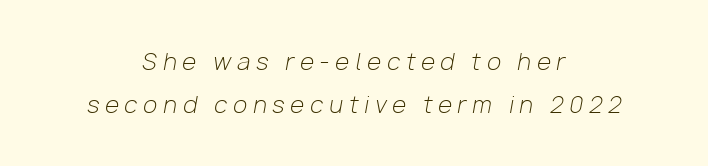
The image shows 23 px text type, italic (leaning right); set centered, line spacing 1.86x, unusually wide letter spacing (+0.26 em), not underlined.
